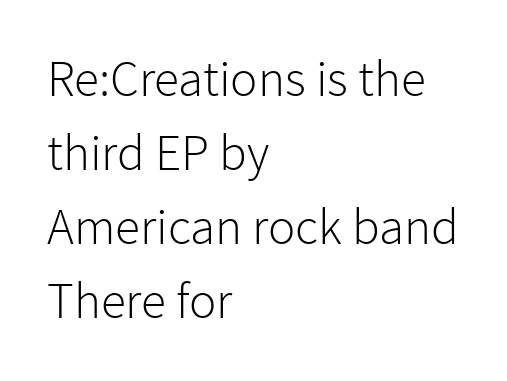
When letters stand straight like this, we call the style roman or upright. A light-to-regular cut is what we see here. Short and long lines alike share a common starting point at left. Evenly set lines give the paragraph a standard silhouette. Spacing verdict: proportional, widths tailored to each character.
